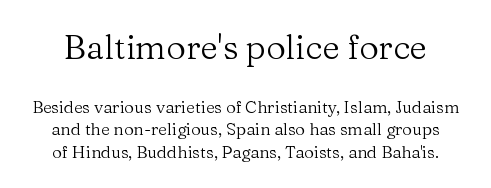
Q: Is the text bold? A: No.
Q: Is the text italic (slanted)? A: No, it is upright.
Q: Is the typeface a serif or a sans-serif typeface? A: Serif.
Q: Is the text underlined? A: No.
Q: Is the spacing between letters normal or unusually wide? A: Normal.
Q: Is the spacing between lines tight, normal or loose? A: Normal.
Q: Which block of text is set in a larger size, the first (top) or the second (bottom)? A: The first (top) one.
Q: Width (condensed, normal, or wide)? A: Normal.
Q: Stroke contrast? A: Medium.
Q: x-height? A: Medium.
Q: Monospaced? A: No.
